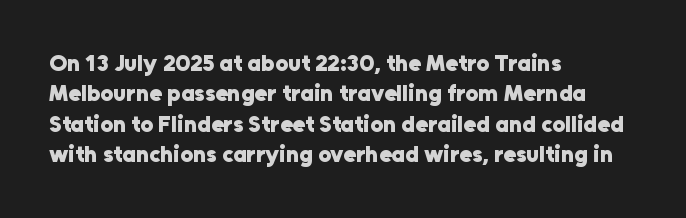
Each word holds together tightly as a unit, with standard inter-letter gaps. Typeset ragged right — the left edge is the straight one. Has an underline been added? It has not. The passage shown stacks its lines at a standard gap. A typesetter would mark this as roman, not italic. The passage shown is emphatically bold.
